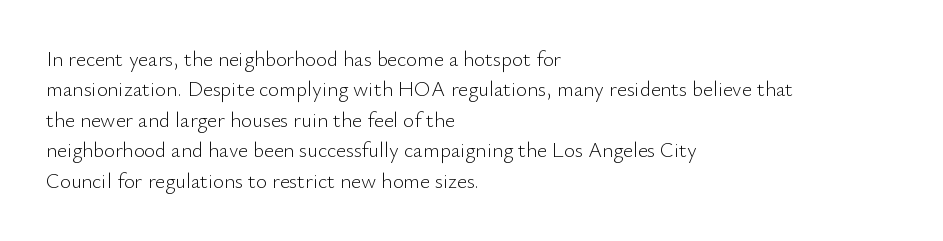
The image shows 21 px text type, upright; set left-aligned, normal line spacing (1.45x), normal letter spacing, not underlined.
